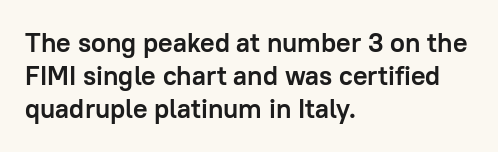
{"italic": "no", "bold": "yes", "underline": "no", "align": "left", "line_spacing_ratio": 1.23, "letter_spacing": "normal", "letter_spacing_em": 0.0, "glyph_px": 27}
